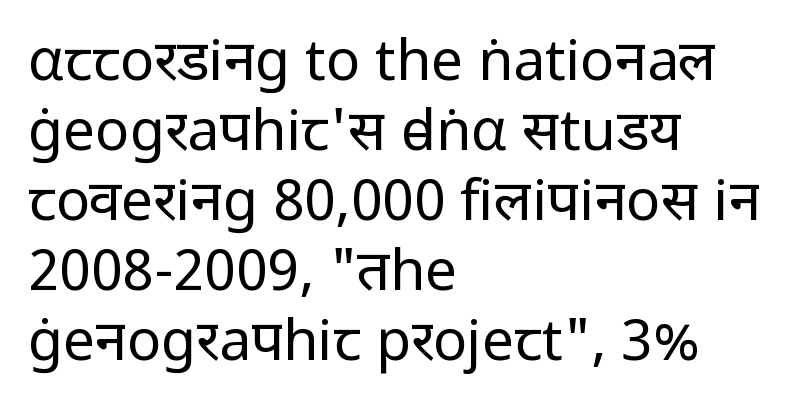
{"serif": "no", "italic": "no", "bold": "no", "weight": "regular", "width": "normal", "stroke_contrast": "low", "x_height": "medium", "monospaced": "no", "underline": "no", "align": "left", "line_spacing_ratio": 1.23, "letter_spacing": "normal", "letter_spacing_em": 0.0, "glyph_px": 57}
